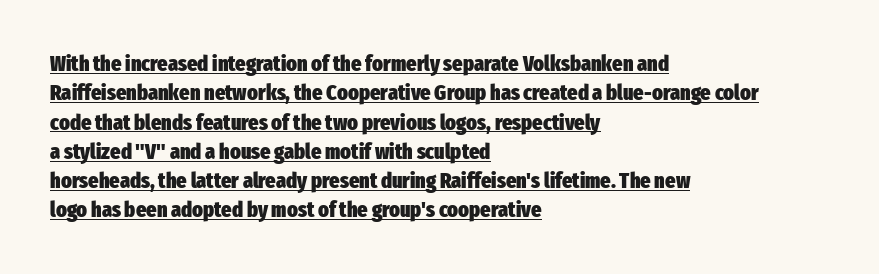
Q: Is the text bold? A: Yes.
Q: Is the text italic (slanted)? A: No, it is upright.
Q: Is the text underlined? A: Yes.
Q: How is the paragraph aligned? A: Left-aligned.
Q: Is the spacing between letters normal or unusually wide? A: Normal.
Q: Is the spacing between lines tight, normal or loose? A: Normal.
